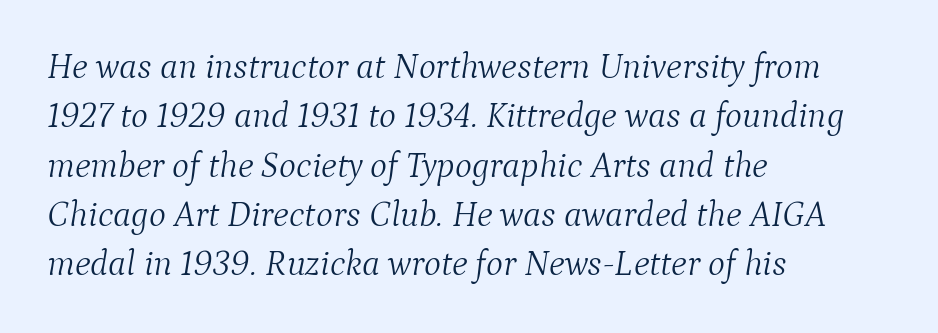
The passage is arranged the way most books set body copy — flush left. Characters are canted at an angle relative to the baseline's perpendicular. Stroke mass is kept to a normal reading level or below. This sample uses plain, unmodified letter spacing.
